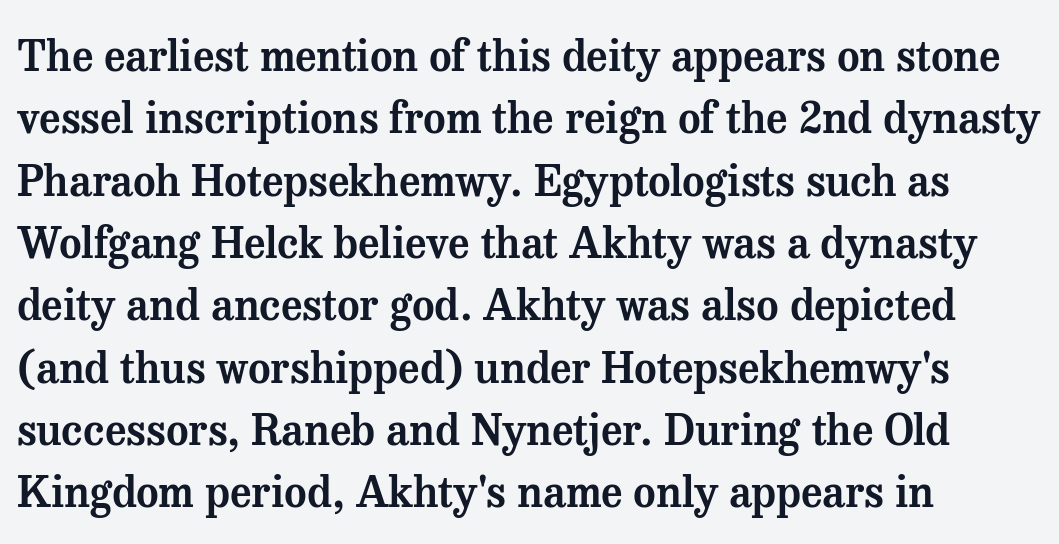
What's the leading like? Ordinary, nothing unusual. Character widths vary here, with narrow letters taking less room than wide ones. Between one letter and the next there's only the usual sliver of space. When letters stand straight like this, we call the style roman or upright.
